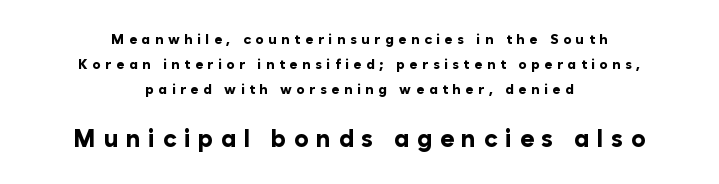
{"italic": "no", "bold": "yes", "underline": "no", "align": "center", "line_spacing_ratio": 1.79, "letter_spacing": "wide", "letter_spacing_em": 0.32, "larger_block": "second", "size_ratio": 1.71, "glyph_px": 24}
